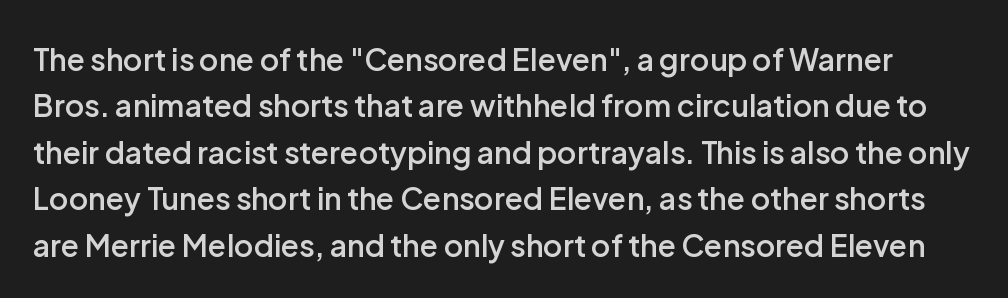
Type style note: lacks serifs. Standard letterfit; no display-style spreading of the glyphs. Think of a printed novel: that variable character pitch is what you see here. Each row of text sits above clean, open space. Baseline-to-baseline distance is the conventional proportion of letter height. A fair bit of extra ink — the face is semibold, not bold.
